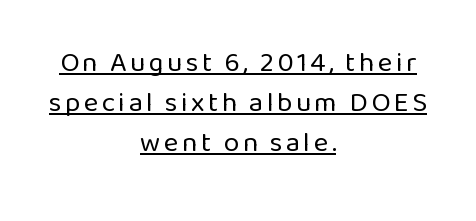
{"serif": "no", "italic": "no", "bold": "no", "weight": "regular", "width": "normal", "stroke_contrast": "low", "x_height": "medium", "monospaced": "no", "underline": "yes", "align": "center", "line_spacing": "normal", "line_spacing_ratio": 1.42, "glyph_px": 28}
